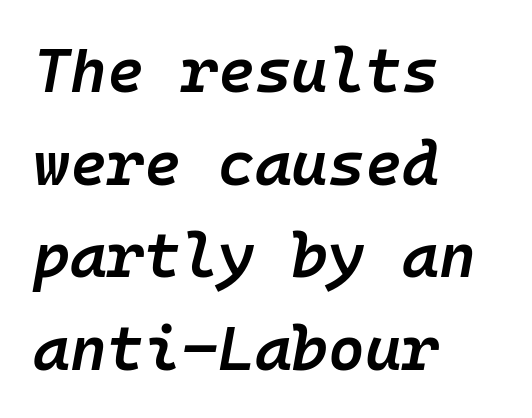
The image shows 63 px semibold type, italic (leaning right), monospaced; set left-aligned, normal line spacing (1.47x), normal letter spacing, not underlined; low stroke contrast and a medium x-height.
